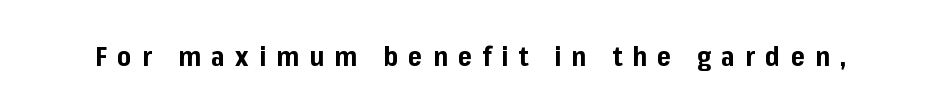
The zone under the glyphs is completely vacant. The tracking jumps out immediately: characters are airy and widely separated. Vertical strokes here are truly vertical. Pretty heavy lettering here — definitely bold.
